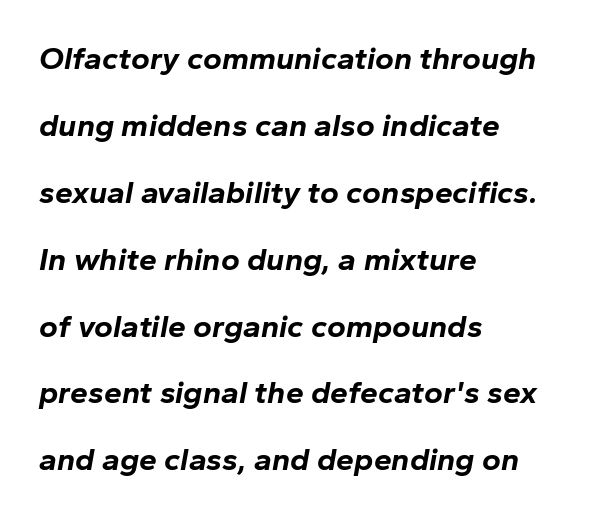
{"italic": "yes", "lean": "right", "slant_degrees": 10, "bold": "yes", "weight": "bold", "width": "normal", "stroke_contrast": "low", "x_height": "medium", "monospaced": "no", "underline": "no", "align": "left", "line_spacing": "loose", "line_spacing_ratio": 2.09, "letter_spacing": "normal", "letter_spacing_em": 0.0, "glyph_px": 32}
